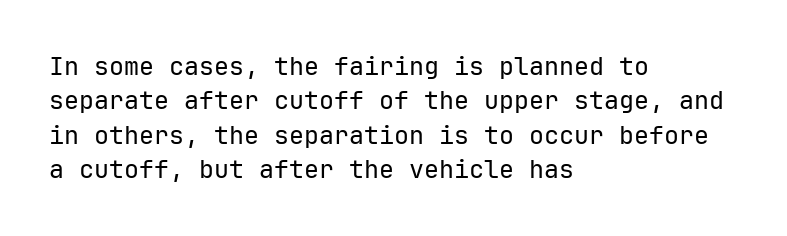
Q: Is the text bold? A: No.
Q: Is the text italic (slanted)? A: No, it is upright.
Q: Is the text underlined? A: No.
Q: How is the paragraph aligned? A: Left-aligned.
Q: Is the spacing between letters normal or unusually wide? A: Normal.
Q: Is the spacing between lines tight, normal or loose? A: Normal.
